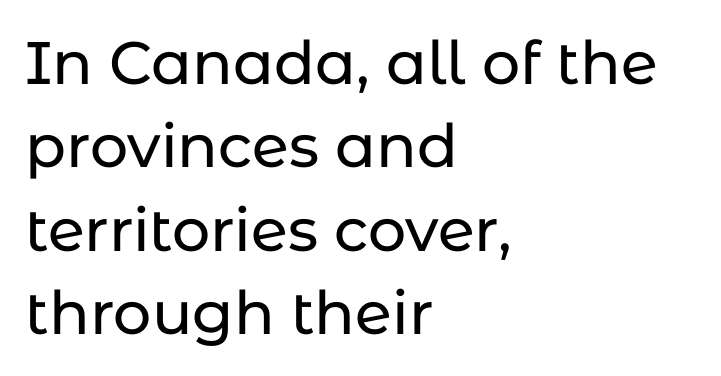
The image shows 60 px sans-serif type, upright; set left-aligned, normal line spacing (1.39x), normal letter spacing, not underlined; low stroke contrast and a medium x-height.
